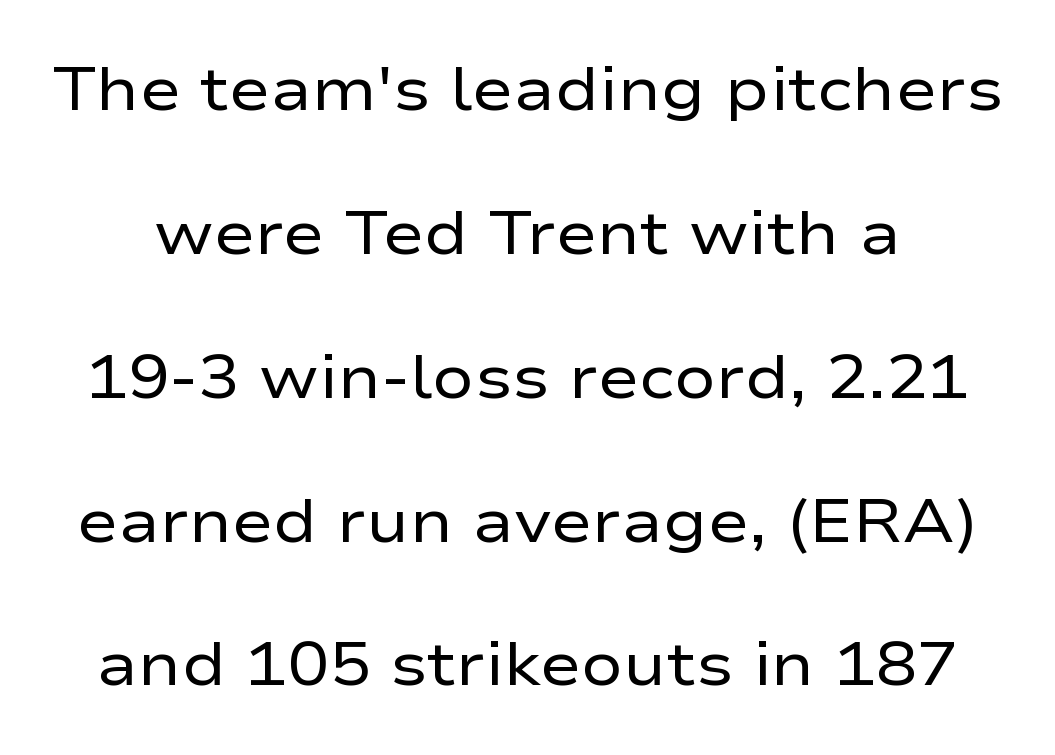
The image shows 62 px regular-weight, wide sans-serif type, upright; set loose line spacing (2.32x), normal letter spacing, not underlined; low stroke contrast and a medium x-height.
